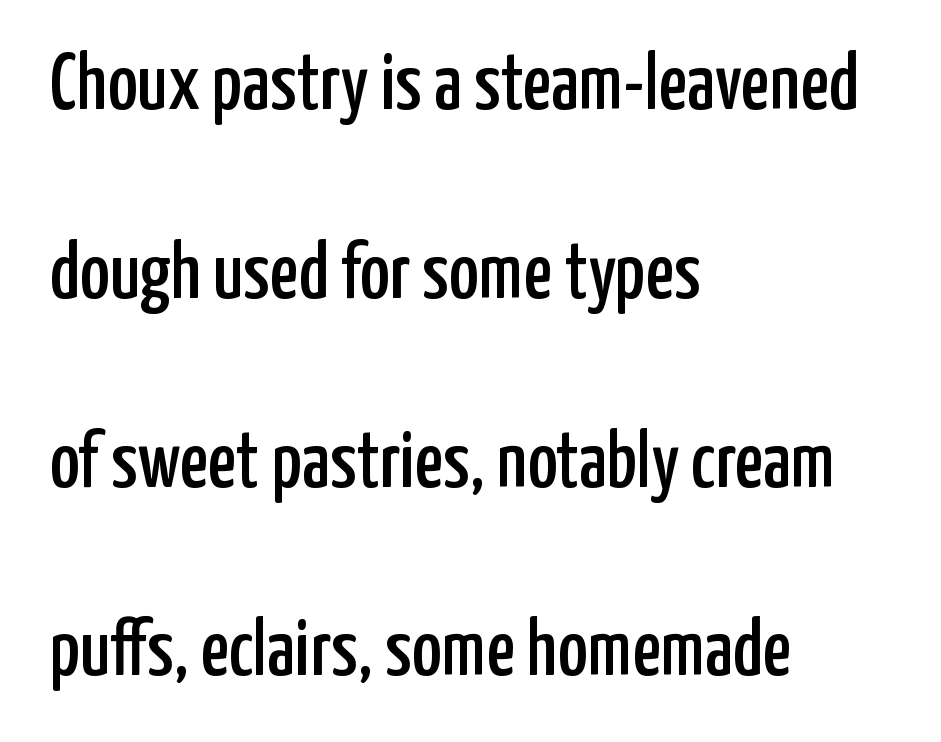
The image shows 80 px condensed sans-serif type, upright; set left-aligned, loose line spacing (2.36x), normal letter spacing, not underlined; low stroke contrast and a medium x-height.
